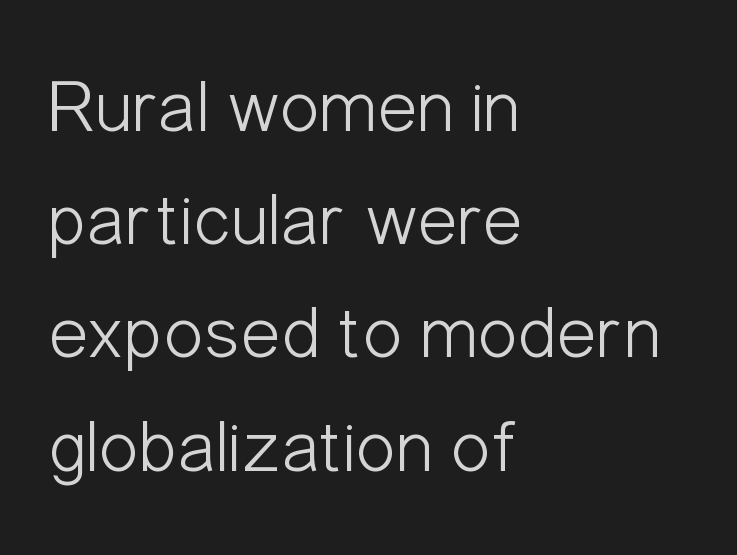
{"serif": "no", "italic": "no", "bold": "no", "weight": "light", "width": "condensed", "stroke_contrast": "low", "x_height": "medium", "monospaced": "no", "underline": "no", "align": "left", "line_spacing": "normal", "line_spacing_ratio": 1.51, "letter_spacing": "normal", "letter_spacing_em": 0.0, "glyph_px": 75}
